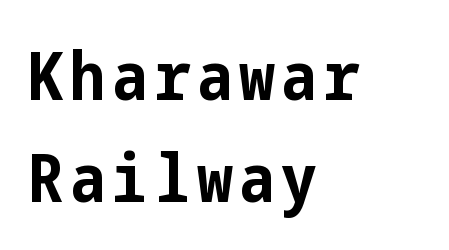
Classification — sans serif. The ragged edge is on the right, which tells us the setting is flush left. Clear beneath every line of the passage. Reading down the column, the eye jumps a familiar distance to each next line. The specimen reads as upright at a glance.
